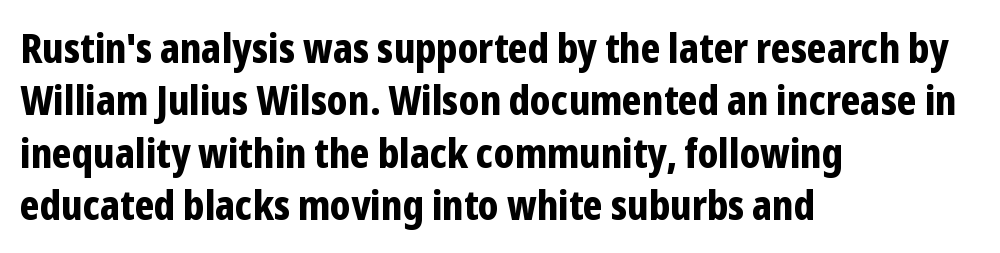
The image shows 40 px bold, condensed sans-serif type, upright; set left-aligned, normal line spacing (1.31x), normal letter spacing, not underlined; low stroke contrast and a medium x-height.
